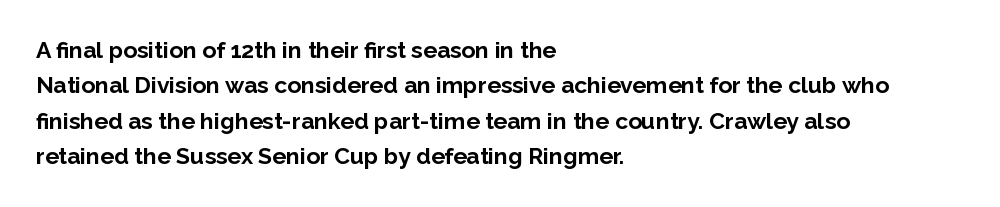
The image shows 23 px bold type, upright; set left-aligned, normal line spacing (1.54x), normal letter spacing, not underlined.
